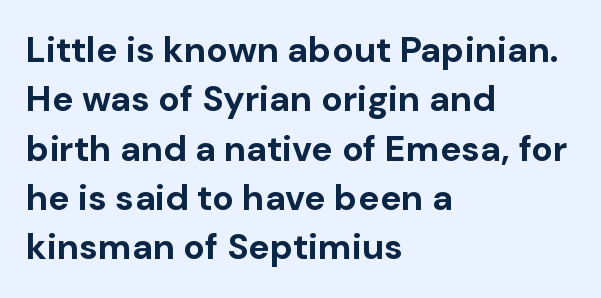
Vertical strokes here are truly vertical. Stroke thickness is high; the sample reads as a true bold. The typesetter chose a ragged-right arrangement here. Stroke terminals: plain, sans-serif.
